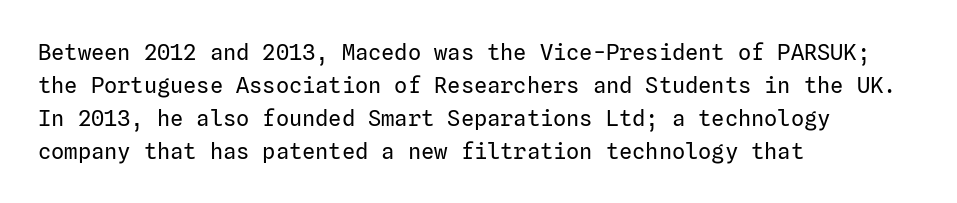
The image shows 22 px text type, upright; set left-aligned, normal line spacing (1.5x), normal letter spacing, not underlined.
